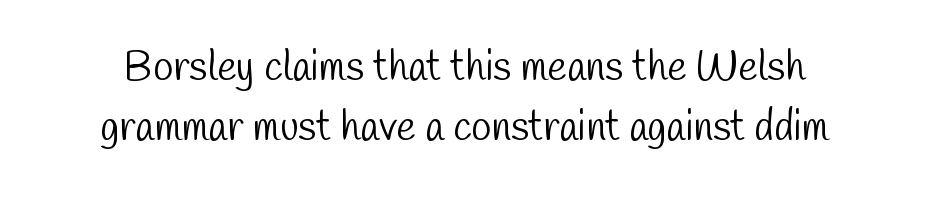
The image shows 41 px light, condensed sans-serif type; set normal line spacing (1.46x), normal letter spacing, not underlined; low stroke contrast and a medium x-height.
